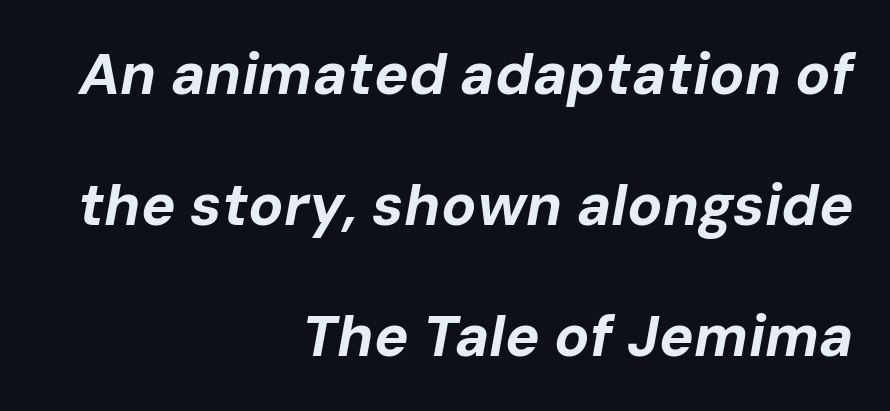
Type without underlining. The typesetter chose a ragged-left arrangement here. A full-strength bold gives these letters their thick strokes. Vertical spacing — loose. There is no visible air inserted between adjacent glyphs.
